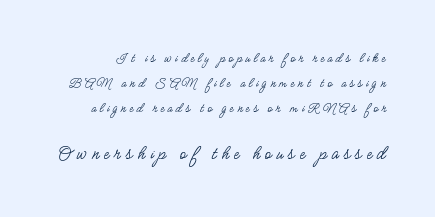
{"bold": "no", "underline": "no", "line_spacing_ratio": 1.8, "letter_spacing": "wide", "letter_spacing_em": 0.25, "larger_block": "second", "size_ratio": 1.43, "glyph_px": 20}
